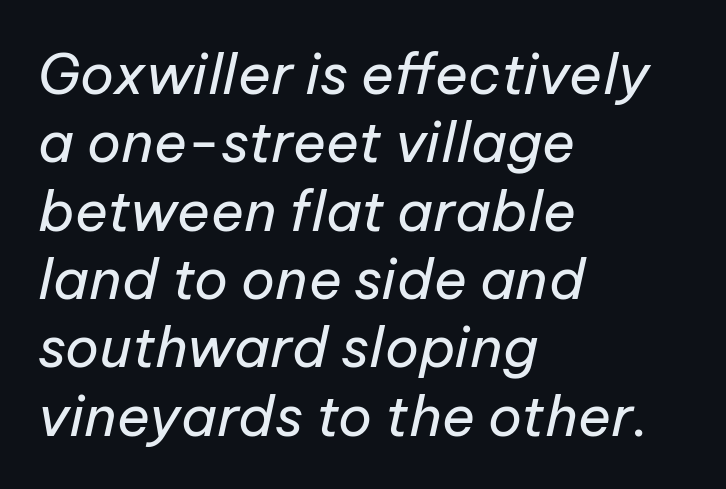
{"italic": "yes", "lean": "right", "slant_degrees": 12, "bold": "no", "weight": "regular", "width": "normal", "stroke_contrast": "low", "x_height": "medium", "monospaced": "no", "underline": "no", "align": "left", "line_spacing_ratio": 1.22, "letter_spacing": "normal", "letter_spacing_em": 0.0, "glyph_px": 56}
